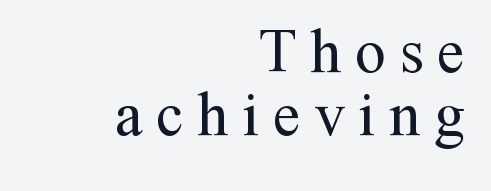
{"serif": "yes", "italic": "no", "bold": "no", "weight": "regular", "width": "normal", "stroke_contrast": "medium", "x_height": "medium", "monospaced": "no", "underline": "no", "align": "right", "line_spacing": "tight", "line_spacing_ratio": 1.01, "letter_spacing": "wide", "letter_spacing_em": 0.22, "glyph_px": 62}
